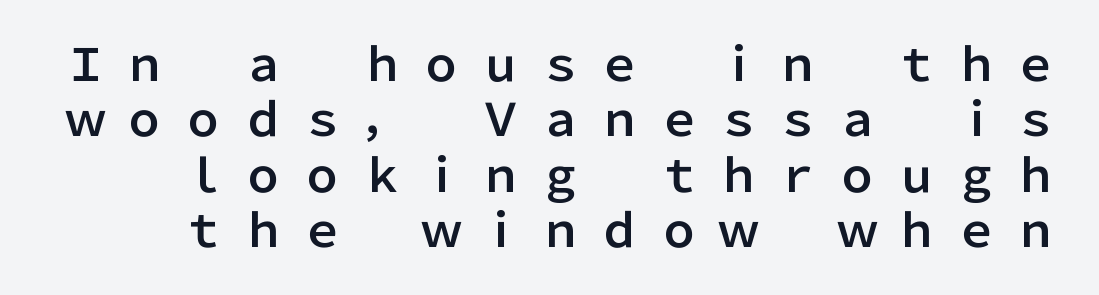
{"serif": "no", "italic": "no", "width": "normal", "stroke_contrast": "low", "x_height": "medium", "monospaced": "no", "underline": "no", "line_spacing_ratio": 1.23, "letter_spacing": "wide", "letter_spacing_em": 0.32, "glyph_px": 45}
